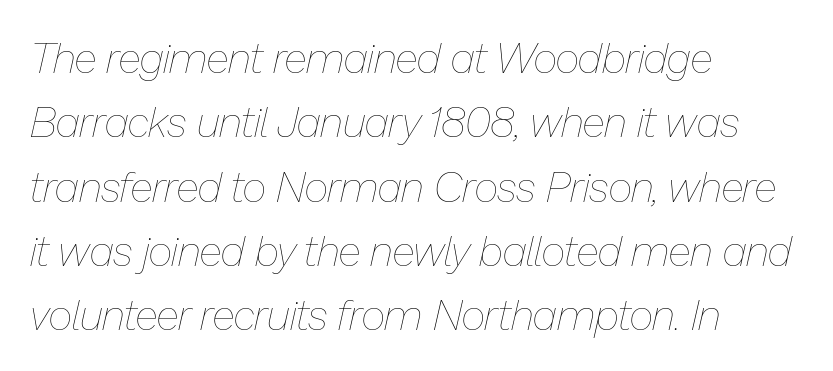
Q: Is the text bold? A: No.
Q: Is the text italic (slanted)? A: Yes, it leans right by about 13 degrees.
Q: Is the text underlined? A: No.
Q: How is the paragraph aligned? A: Left-aligned.
Q: Is the spacing between letters normal or unusually wide? A: Normal.
Q: Is the spacing between lines tight, normal or loose? A: Normal.
Q: Width (condensed, normal, or wide)? A: Normal.
Q: Stroke contrast? A: Low.
Q: x-height? A: Medium.
Q: Monospaced? A: No.
